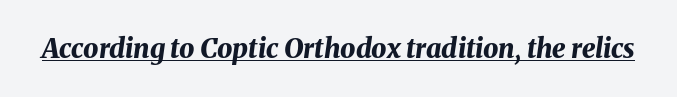
A typesetter would call this zero additional tracking. Posture: slanted. Strokes here are thick enough to call this a true bold. Is there an underline? Yes — a line sits under the letters.
